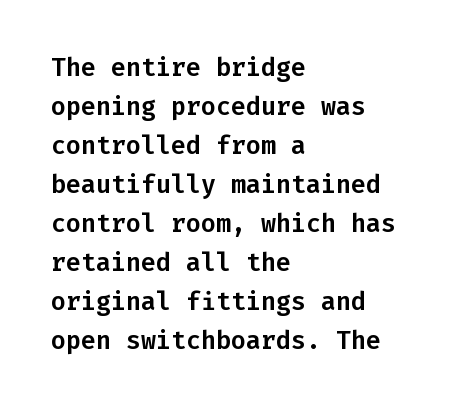
The image shows 25 px text type, upright; set left-aligned, normal line spacing (1.56x), normal letter spacing, not underlined.
